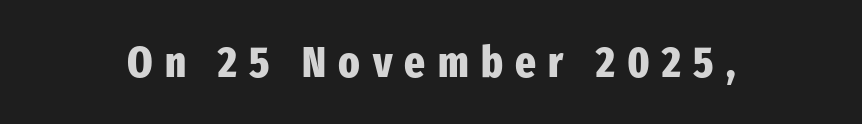
Q: Is the text bold? A: Yes.
Q: Is the text italic (slanted)? A: No, it is upright.
Q: Is the typeface a serif or a sans-serif typeface? A: Sans-serif.
Q: Is the text underlined? A: No.
Q: Is the spacing between letters normal or unusually wide? A: Unusually wide.
Q: Width (condensed, normal, or wide)? A: Condensed.
Q: Stroke contrast? A: Low.
Q: x-height? A: Medium.
Q: Monospaced? A: No.
